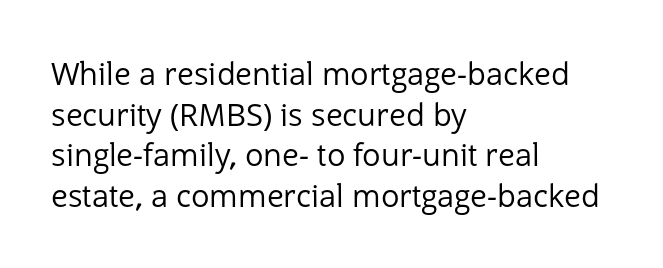
Words float on clear page, feet unadorned. Quick note: interline space is typical. The rendering uses natural spacing where letterforms have individual widths. The typesetter chose a ragged-right arrangement here. Ink coverage per letter is moderate at most. Nothing unusual about the tracking: characters are spaced as the font intends.
